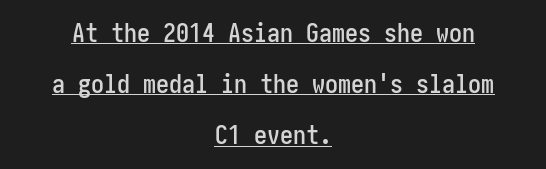
The image shows 26 px text type, upright; set centered, loose line spacing (1.97x), normal letter spacing, underlined.
